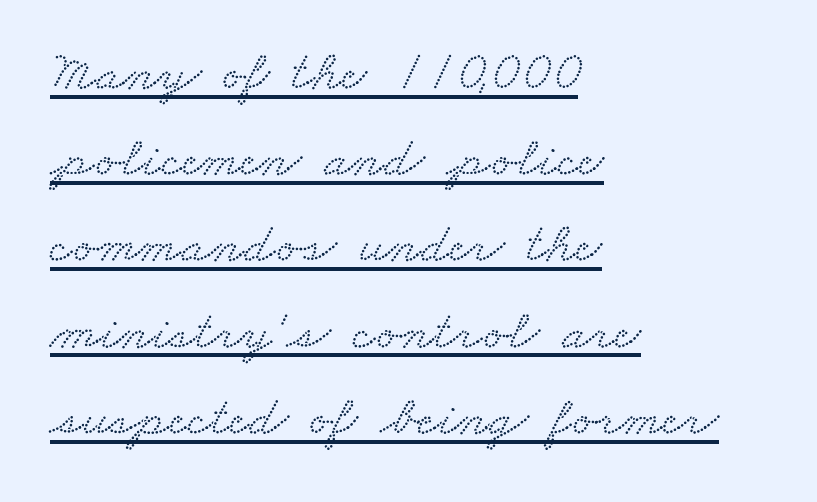
Q: Is the typeface a serif or a sans-serif typeface? A: Serif.
Q: Is the text underlined? A: Yes.
Q: How is the paragraph aligned? A: Left-aligned.
Q: Is the spacing between letters normal or unusually wide? A: Normal.
Q: Is the spacing between lines tight, normal or loose? A: Normal.
Q: Width (condensed, normal, or wide)? A: Wide.
Q: Stroke contrast? A: Low.
Q: x-height? A: Small.
Q: Monospaced? A: No.
